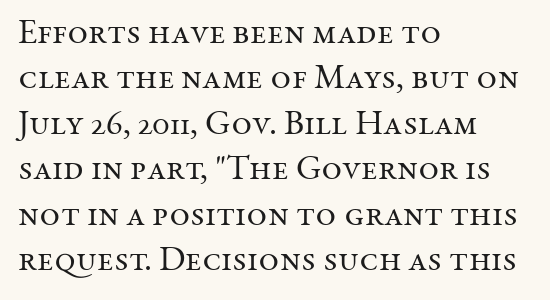
Q: Is the text bold? A: No.
Q: Is the text italic (slanted)? A: No, it is upright.
Q: Is the typeface a serif or a sans-serif typeface? A: Serif.
Q: Is the text underlined? A: No.
Q: How is the paragraph aligned? A: Left-aligned.
Q: Is the spacing between letters normal or unusually wide? A: Normal.
Q: Is the spacing between lines tight, normal or loose? A: Normal.
Q: Width (condensed, normal, or wide)? A: Normal.
Q: Stroke contrast? A: Medium.
Q: x-height? A: Medium.
Q: Monospaced? A: No.
